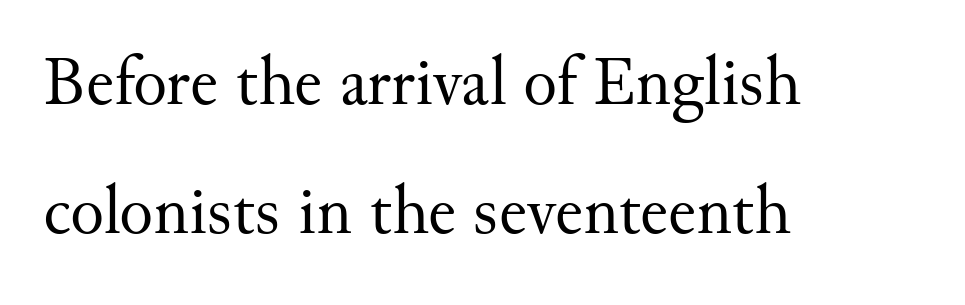
The image shows 70 px regular-weight serif type, upright; set left-aligned, line spacing 1.84x, normal letter spacing, not underlined; medium stroke contrast and a small x-height.
